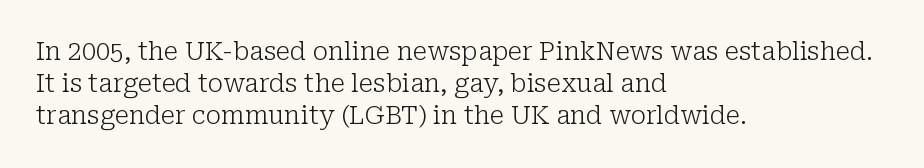
The image shows 25 px text type, upright; set left-aligned, normal line spacing (1.29x), normal letter spacing, not underlined.
